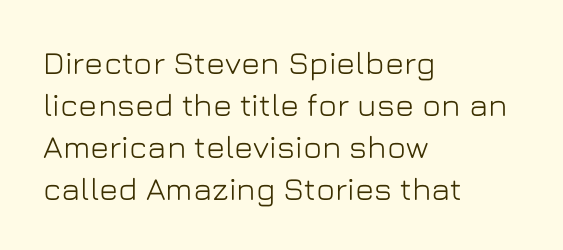
{"serif": "no", "italic": "no", "width": "normal", "stroke_contrast": "low", "x_height": "medium", "monospaced": "no", "underline": "no", "align": "left", "line_spacing": "normal", "line_spacing_ratio": 1.31, "letter_spacing": "normal", "letter_spacing_em": 0.0, "glyph_px": 32}
